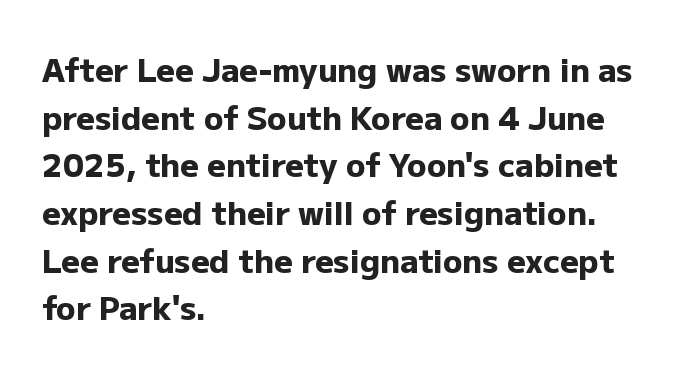
Layout note: lines flush left. Nope, no serifs anywhere on these letters. As a designer I'd log this as weight 700, bold. Only glyphs here, with clear space below each row.
